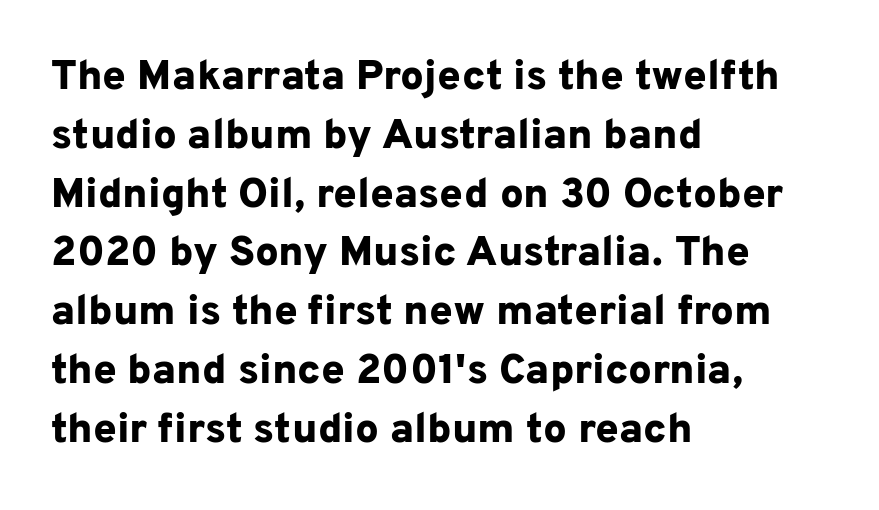
Q: Is the text bold? A: Yes.
Q: Is the text italic (slanted)? A: No, it is upright.
Q: Is the typeface a serif or a sans-serif typeface? A: Sans-serif.
Q: Is the text underlined? A: No.
Q: How is the paragraph aligned? A: Left-aligned.
Q: Is the spacing between letters normal or unusually wide? A: Normal.
Q: Is the spacing between lines tight, normal or loose? A: Normal.
Q: Width (condensed, normal, or wide)? A: Normal.
Q: Stroke contrast? A: Low.
Q: x-height? A: Medium.
Q: Monospaced? A: No.
